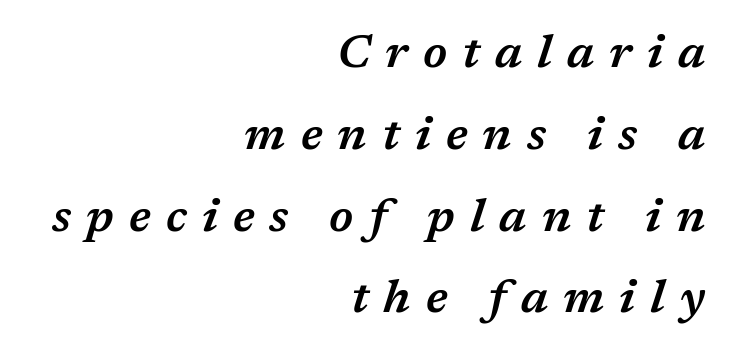
{"italic": "yes", "lean": "right", "slant_degrees": 17, "bold": "semi", "weight": "semibold", "width": "normal", "stroke_contrast": "medium", "x_height": "medium", "monospaced": "no", "underline": "no", "align": "right", "line_spacing_ratio": 1.74, "letter_spacing": "wide", "letter_spacing_em": 0.32, "glyph_px": 47}
